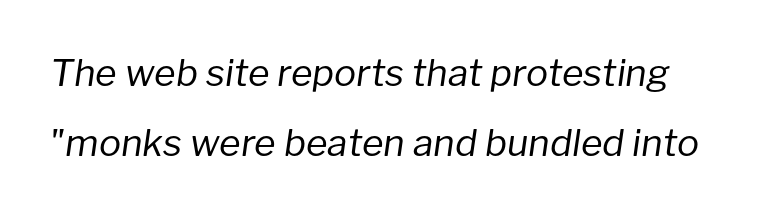
Q: Is the text bold? A: No.
Q: Is the text italic (slanted)? A: Yes, it leans right by about 8 degrees.
Q: Is the text underlined? A: No.
Q: Is the spacing between letters normal or unusually wide? A: Normal.
Q: Width (condensed, normal, or wide)? A: Normal.
Q: Stroke contrast? A: Low.
Q: x-height? A: Medium.
Q: Monospaced? A: No.
